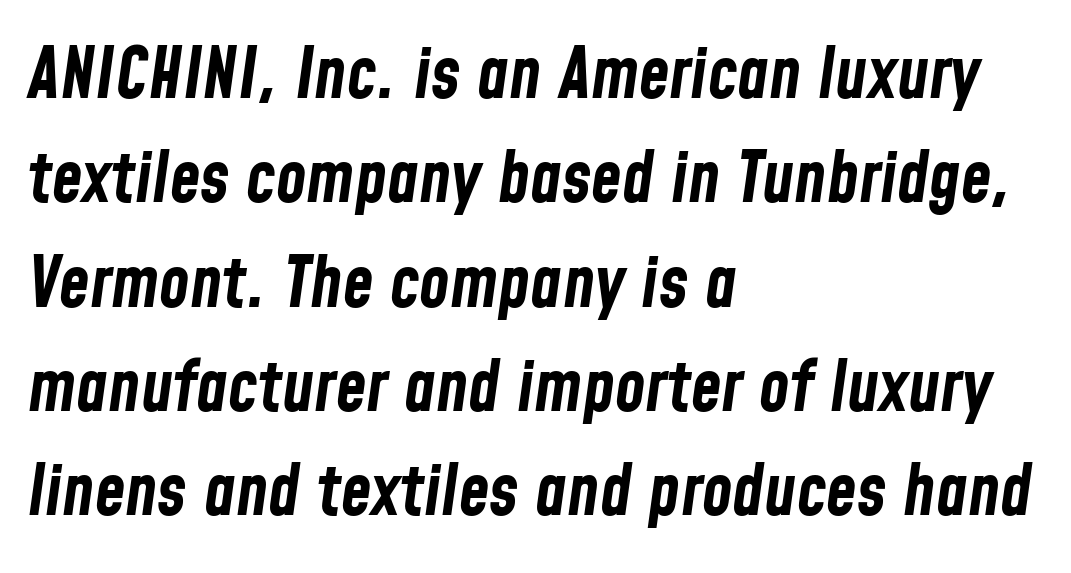
The image shows 70 px bold, condensed type, italic (leaning right); set left-aligned, normal line spacing (1.49x), normal letter spacing, not underlined; low stroke contrast and a medium x-height.
